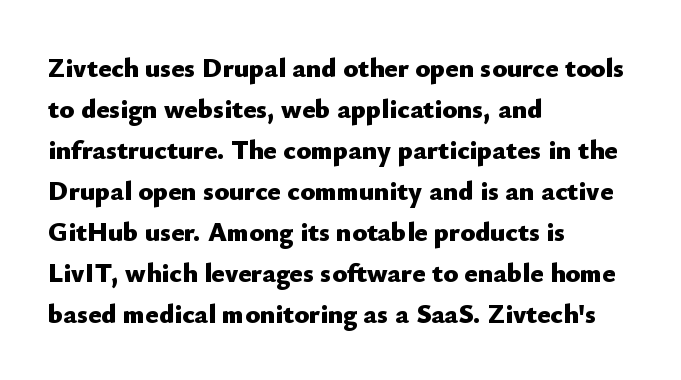
{"italic": "no", "bold": "yes", "underline": "no", "align": "left", "line_spacing": "normal", "line_spacing_ratio": 1.52, "letter_spacing": "normal", "letter_spacing_em": 0.0, "glyph_px": 27}
